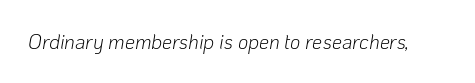
{"italic": "yes", "lean": "right", "slant_degrees": 10, "bold": "no", "underline": "no", "letter_spacing": "normal", "letter_spacing_em": 0.0, "glyph_px": 20}
